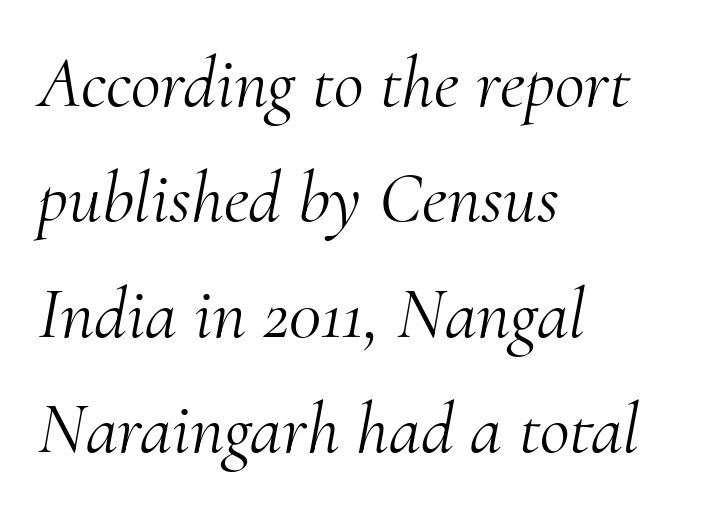
The image shows 73 px light serif type, italic (leaning right); set left-aligned, normal line spacing (1.58x), normal letter spacing, not underlined; medium stroke contrast and a small x-height.
